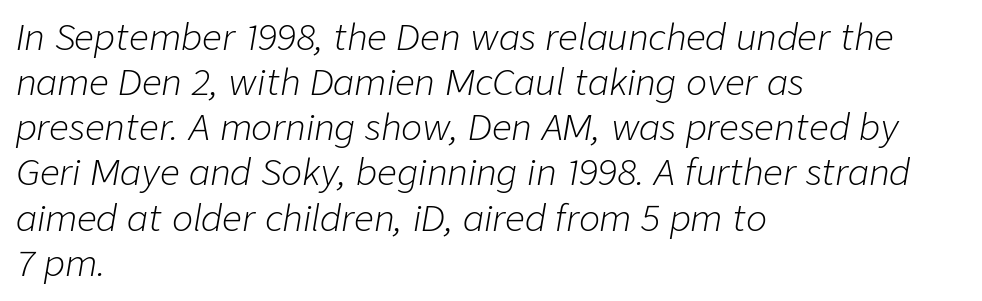
The image shows 35 px light type, italic (leaning right); set left-aligned, normal line spacing (1.29x), normal letter spacing, not underlined; low stroke contrast and a medium x-height.
